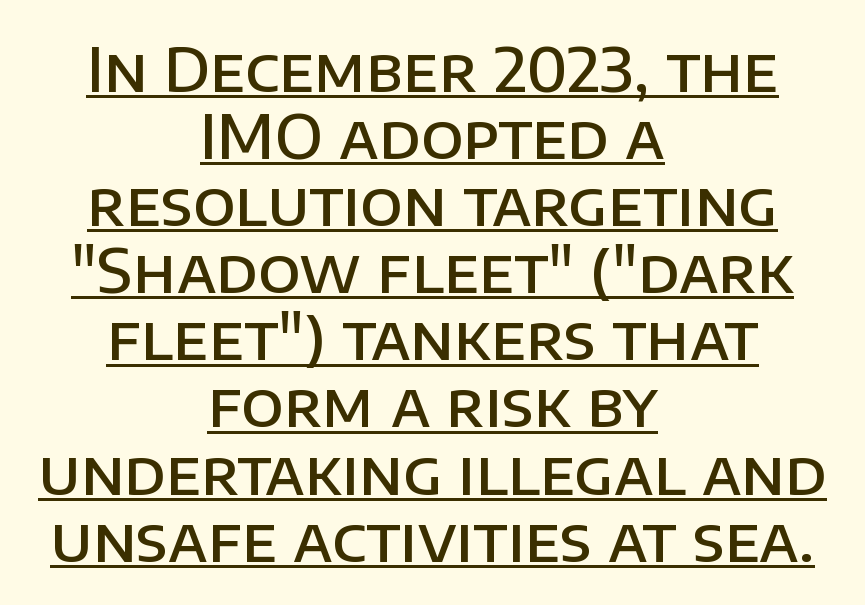
{"serif": "no", "italic": "no", "bold": "semi", "weight": "semibold", "width": "normal", "stroke_contrast": "low", "x_height": "large", "monospaced": "no", "underline": "yes", "align": "center", "line_spacing": "tight", "line_spacing_ratio": 1.1, "letter_spacing": "normal", "letter_spacing_em": 0.0, "glyph_px": 61}
